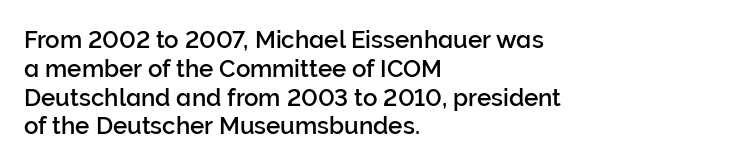
In CSS terms this would be text-align: left. The letters stand upright; this is a roman face. Underlining? Definitely not there. These lines keep a tight, regular rhythm from letter to letter.
